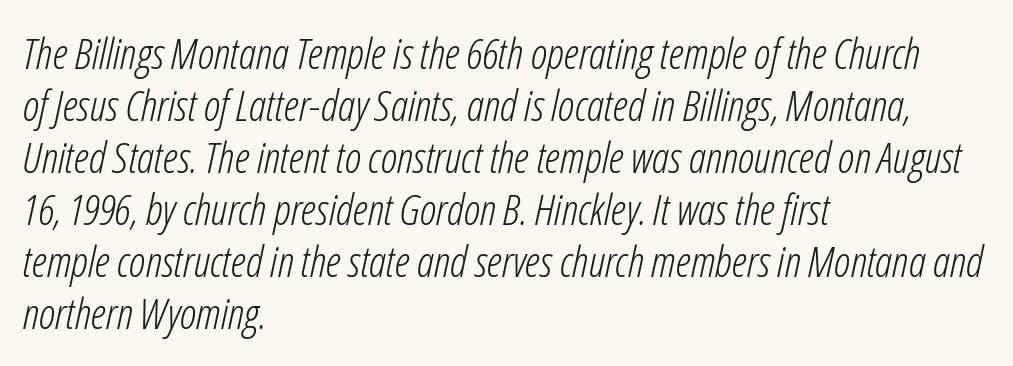
Q: Is the text bold? A: No.
Q: Is the text italic (slanted)? A: Yes, it leans right by about 12 degrees.
Q: Is the text underlined? A: No.
Q: How is the paragraph aligned? A: Left-aligned.
Q: Is the spacing between letters normal or unusually wide? A: Normal.
Q: Width (condensed, normal, or wide)? A: Condensed.
Q: Stroke contrast? A: Low.
Q: x-height? A: Medium.
Q: Monospaced? A: No.
